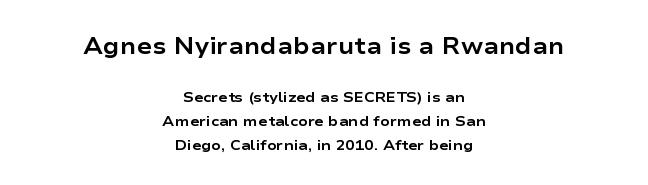
The image shows 23 px bold type, upright; set centered, normal line spacing (1.69x), normal letter spacing, not underlined; the first (top) block is 1.64x larger.
